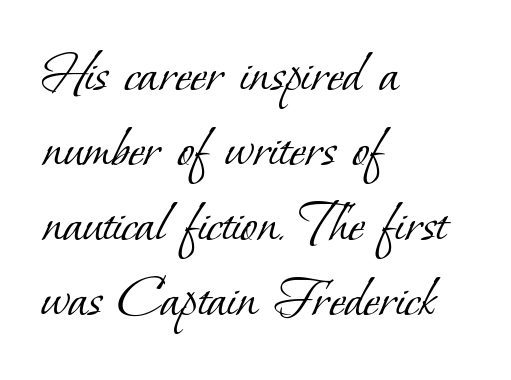
The image shows 61 px light serif type; set left-aligned, line spacing 1.23x, normal letter spacing, not underlined; low stroke contrast and a small x-height.
